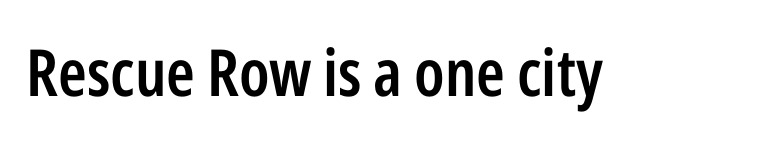
Q: Is the text bold? A: Semi-bold.
Q: Is the text italic (slanted)? A: No, it is upright.
Q: Is the typeface a serif or a sans-serif typeface? A: Sans-serif.
Q: Is the text underlined? A: No.
Q: Is the spacing between letters normal or unusually wide? A: Normal.
Q: Width (condensed, normal, or wide)? A: Condensed.
Q: Stroke contrast? A: Low.
Q: x-height? A: Medium.
Q: Monospaced? A: No.
